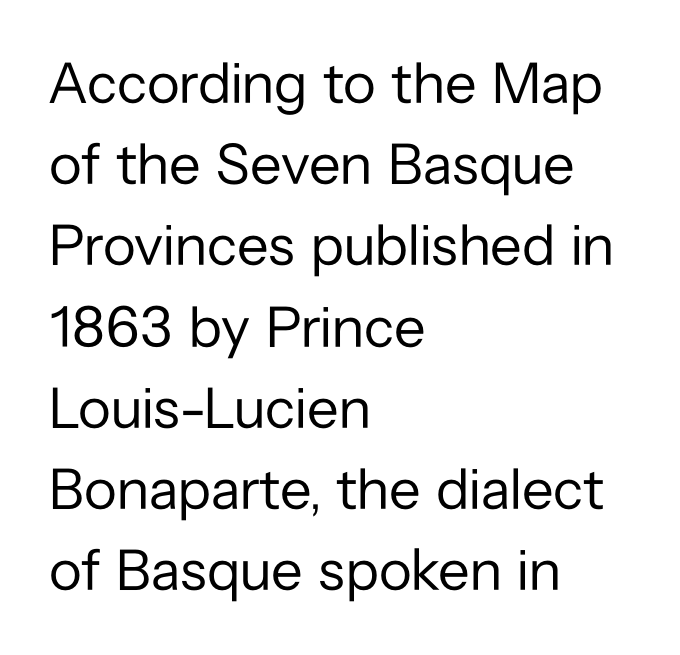
A typesetter would label this face a sans. Every row of glyphs begins at an identical x-position on the left. Character widths vary here, with narrow letters taking less room than wide ones. The weight tops out at a normal text grade. Every stem runs plumb, perpendicular to the baseline.
